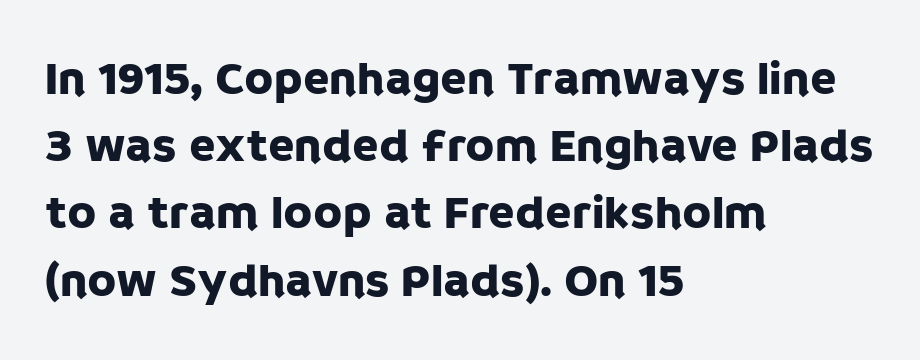
Q: Is the text italic (slanted)? A: No, it is upright.
Q: Is the typeface a serif or a sans-serif typeface? A: Sans-serif.
Q: Is the text underlined? A: No.
Q: How is the paragraph aligned? A: Left-aligned.
Q: Is the spacing between letters normal or unusually wide? A: Normal.
Q: Is the spacing between lines tight, normal or loose? A: Normal.
Q: Width (condensed, normal, or wide)? A: Normal.
Q: Stroke contrast? A: Low.
Q: x-height? A: Large.
Q: Monospaced? A: No.
